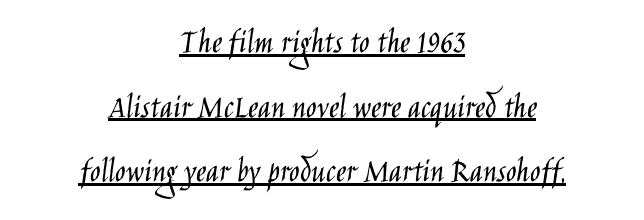
{"serif": "no", "bold": "no", "weight": "light", "width": "condensed", "stroke_contrast": "low", "x_height": "large", "monospaced": "no", "underline": "yes", "align": "center", "line_spacing_ratio": 1.85, "letter_spacing": "normal", "letter_spacing_em": 0.0, "glyph_px": 35}
